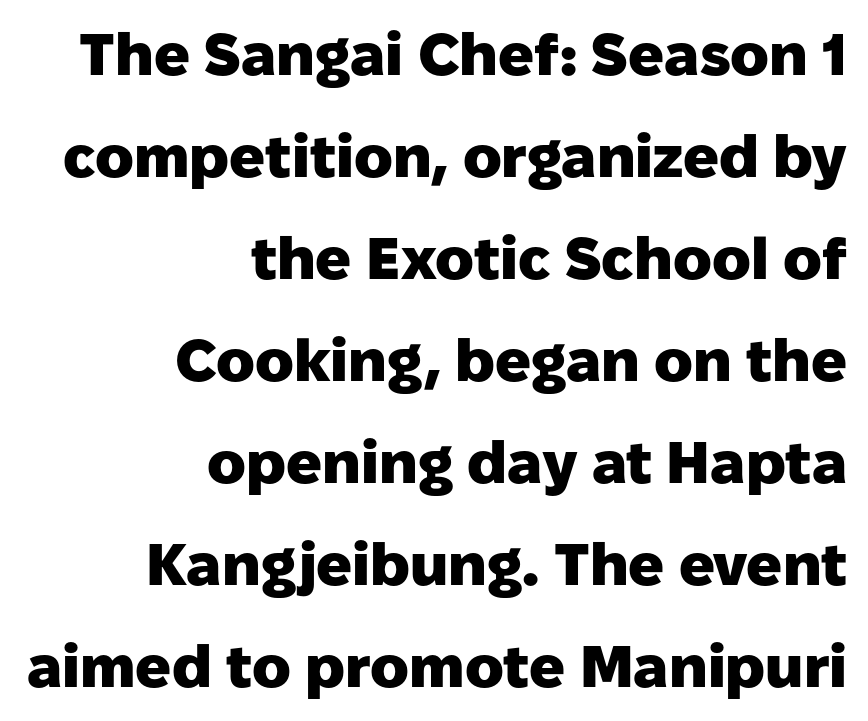
Q: Is the text bold? A: Yes.
Q: Is the text italic (slanted)? A: No, it is upright.
Q: Is the typeface a serif or a sans-serif typeface? A: Sans-serif.
Q: Is the text underlined? A: No.
Q: How is the paragraph aligned? A: Right-aligned.
Q: Is the spacing between letters normal or unusually wide? A: Normal.
Q: Width (condensed, normal, or wide)? A: Normal.
Q: Stroke contrast? A: Low.
Q: x-height? A: Medium.
Q: Monospaced? A: No.
